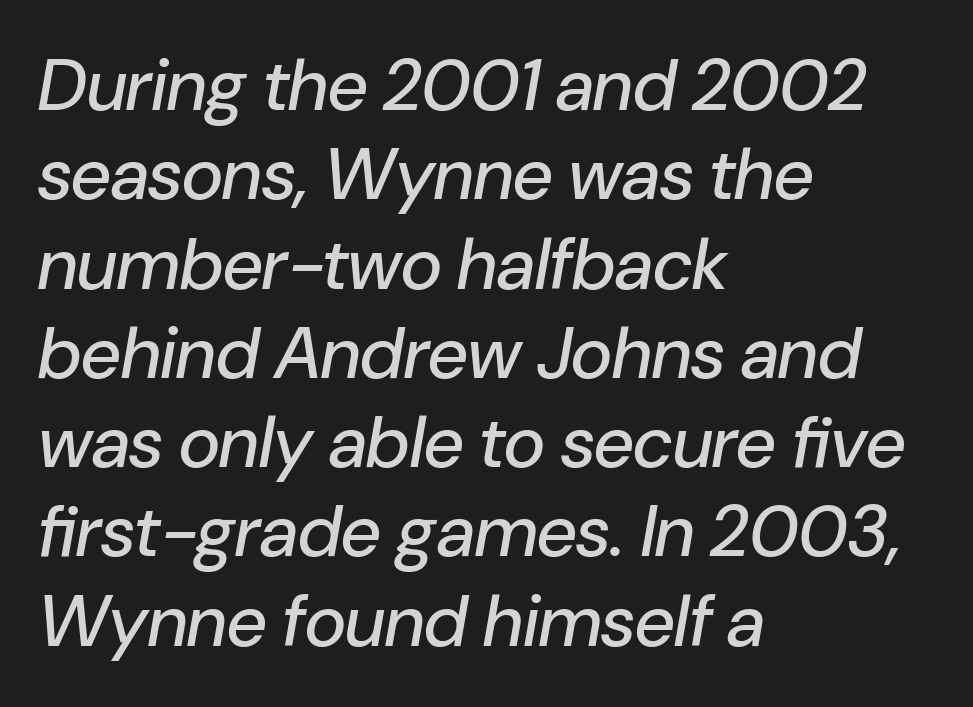
{"italic": "yes", "lean": "right", "slant_degrees": 10, "width": "normal", "stroke_contrast": "low", "x_height": "medium", "monospaced": "no", "underline": "no", "align": "left", "line_spacing_ratio": 1.24, "letter_spacing": "normal", "letter_spacing_em": 0.0, "glyph_px": 72}
